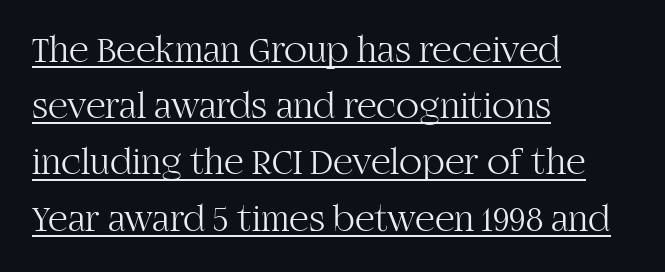
The image shows 38 px light serif type, upright; set left-aligned, normal line spacing (1.48x), normal letter spacing, underlined; high stroke contrast and a large x-height.
